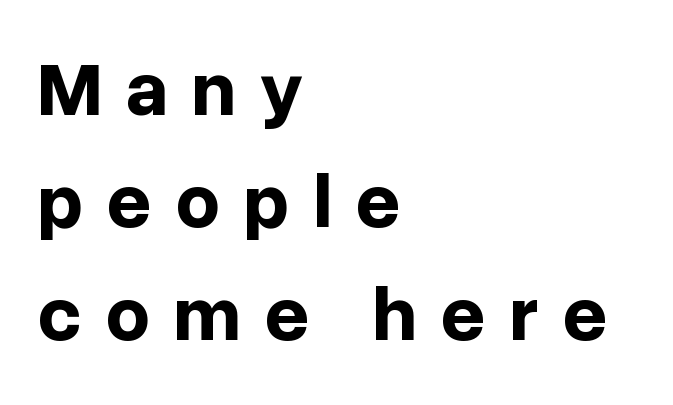
{"serif": "no", "italic": "no", "bold": "yes", "weight": "bold", "width": "normal", "stroke_contrast": "low", "x_height": "medium", "monospaced": "no", "underline": "no", "align": "left", "line_spacing": "normal", "line_spacing_ratio": 1.44, "letter_spacing": "wide", "letter_spacing_em": 0.3, "glyph_px": 78}
